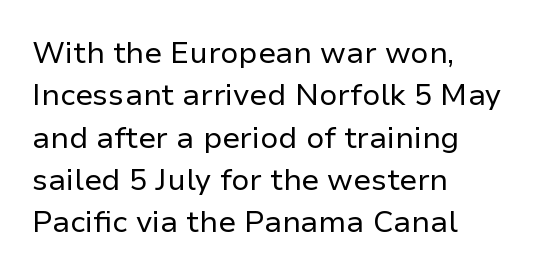
Q: Is the text bold? A: No.
Q: Is the text italic (slanted)? A: No, it is upright.
Q: Is the typeface a serif or a sans-serif typeface? A: Sans-serif.
Q: Is the text underlined? A: No.
Q: How is the paragraph aligned? A: Left-aligned.
Q: Is the spacing between letters normal or unusually wide? A: Normal.
Q: Is the spacing between lines tight, normal or loose? A: Normal.
Q: Width (condensed, normal, or wide)? A: Normal.
Q: Stroke contrast? A: Low.
Q: x-height? A: Medium.
Q: Monospaced? A: No.
